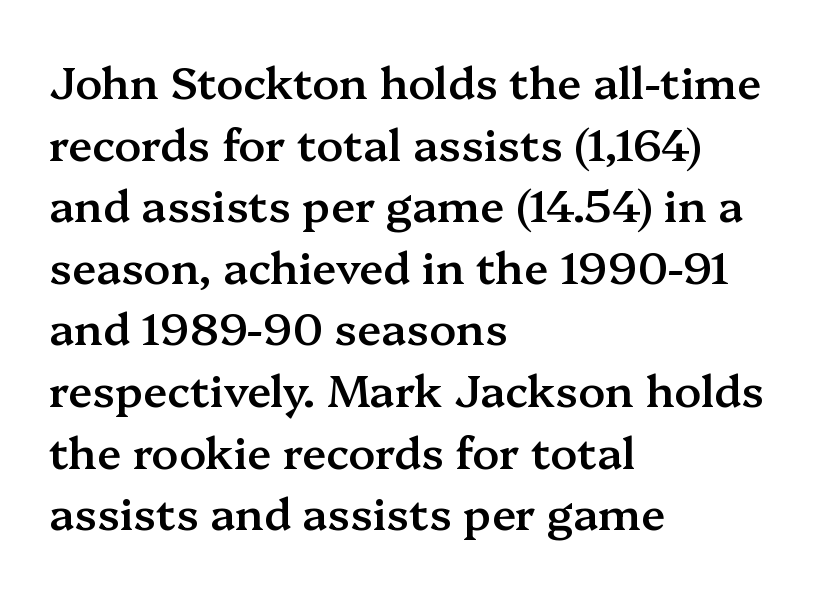
Q: Is the text bold? A: Semi-bold.
Q: Is the text italic (slanted)? A: No, it is upright.
Q: Is the typeface a serif or a sans-serif typeface? A: Serif.
Q: Is the text underlined? A: No.
Q: How is the paragraph aligned? A: Left-aligned.
Q: Is the spacing between letters normal or unusually wide? A: Normal.
Q: Is the spacing between lines tight, normal or loose? A: Normal.
Q: Width (condensed, normal, or wide)? A: Normal.
Q: Stroke contrast? A: Medium.
Q: x-height? A: Medium.
Q: Monospaced? A: No.
